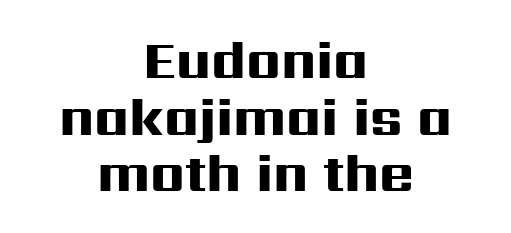
The image shows 53 px heavy, wide sans-serif type, upright; set centered, tight line spacing (1.07x), normal letter spacing, not underlined; high stroke contrast and a medium x-height.
